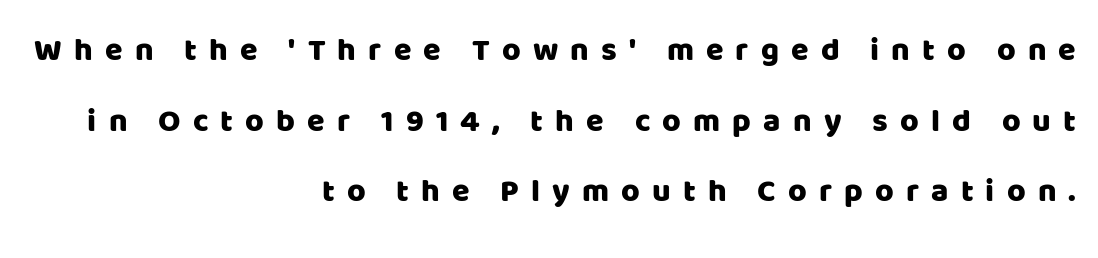
Students, note that the glyphs here are deliberately spaced far apart. Type without underlining. Caption: multi-line text, flush right, ragged left. Do the characters align in a grid? No, the font is proportional.
